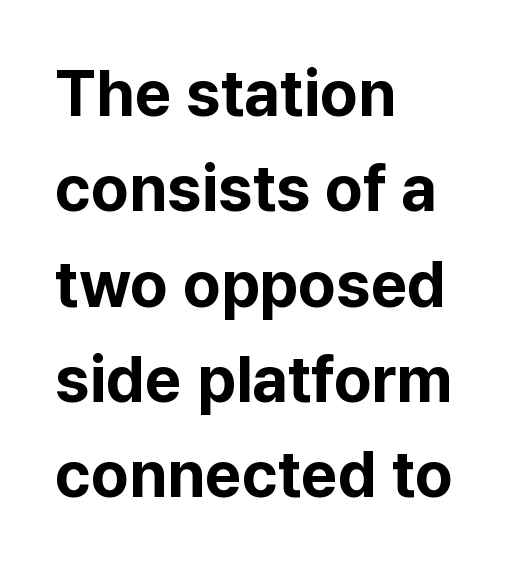
Its strokes are broad and dark, the hallmark of bold type. Look at the bottom of the vertical strokes: they stop flat, with no serifs. The passage shown has conventional tracking throughout. Character widths vary here, with narrow letters taking less room than wide ones. Descender tails drop into unmarked territory. No italicization has been applied; the sample stays upright.
